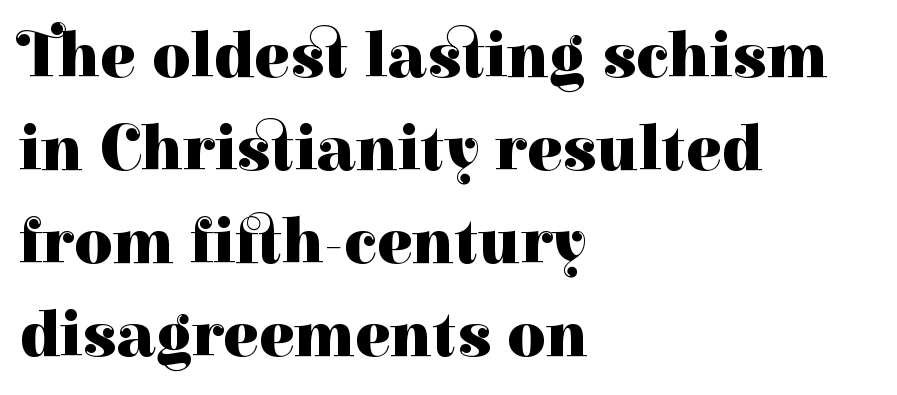
The image shows 66 px heavy serif type, upright; set left-aligned, normal line spacing (1.41x), normal letter spacing, not underlined; high stroke contrast and a medium x-height.
